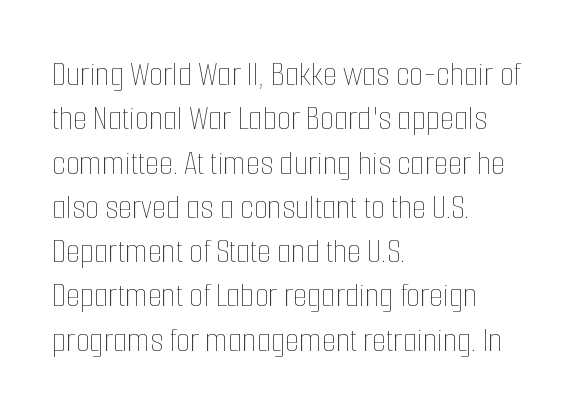
Q: Is the text bold? A: No.
Q: Is the text italic (slanted)? A: No, it is upright.
Q: Is the text underlined? A: No.
Q: How is the paragraph aligned? A: Left-aligned.
Q: Is the spacing between letters normal or unusually wide? A: Normal.
Q: Width (condensed, normal, or wide)? A: Condensed.
Q: Stroke contrast? A: Low.
Q: x-height? A: Medium.
Q: Monospaced? A: No.
